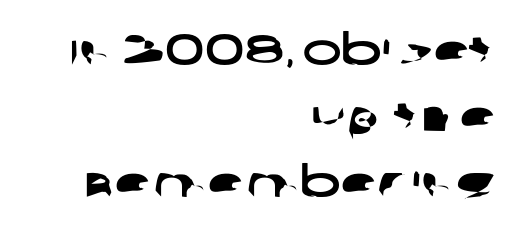
Observe the absence of serifs on each vertical stroke in this sample. The passage shown is typed in a proportional face where columns would drift. Tracking value appears to be zero — textbook default spacing. Compared with typical paragraphs, the rows here are spaced about the same. This rendering uses right alignment, leaving the left contour irregular. No word sits above an underline.
